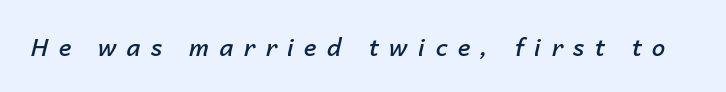
The image shows 24 px text type, italic (leaning right); set unusually wide letter spacing (+0.43 em), not underlined.
